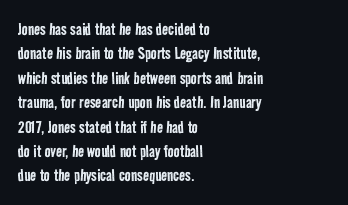
{"bold": "no", "underline": "no", "align": "left", "line_spacing_ratio": 1.22, "letter_spacing": "normal", "letter_spacing_em": 0.0, "glyph_px": 20}
